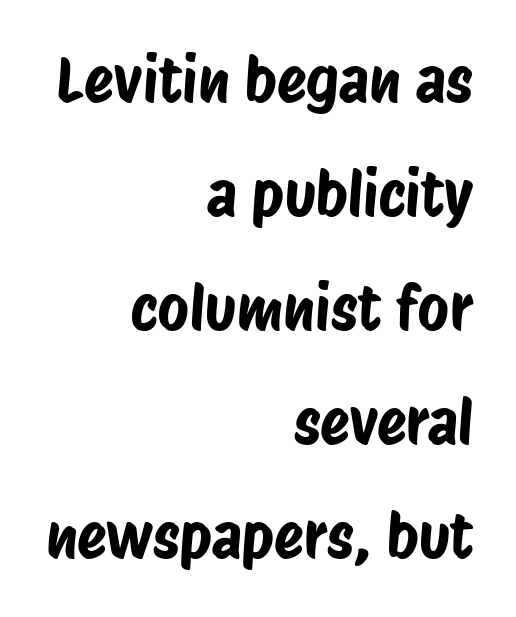
This sample uses plain, unmodified letter spacing. Nothing sits at the stroke ends, so this counts as sans-serif. The strip under each line holds only bare page. Think of a printed novel: that variable character pitch is what you see here.
